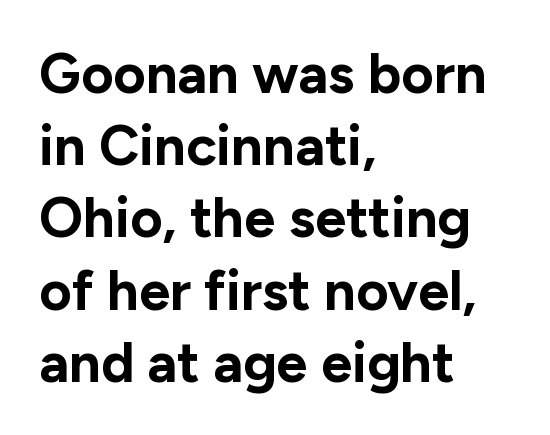
{"serif": "no", "italic": "no", "bold": "yes", "weight": "bold", "width": "normal", "stroke_contrast": "low", "x_height": "medium", "monospaced": "no", "underline": "no", "align": "left", "line_spacing": "normal", "line_spacing_ratio": 1.29, "letter_spacing": "normal", "letter_spacing_em": 0.0, "glyph_px": 56}
